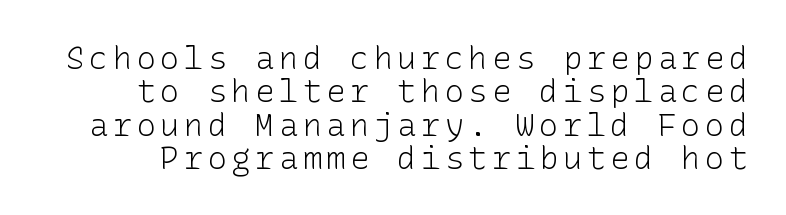
{"serif": "no", "italic": "no", "bold": "no", "weight": "light", "width": "normal", "stroke_contrast": "low", "x_height": "medium", "underline": "no", "line_spacing": "tight", "line_spacing_ratio": 1.04, "glyph_px": 32}
